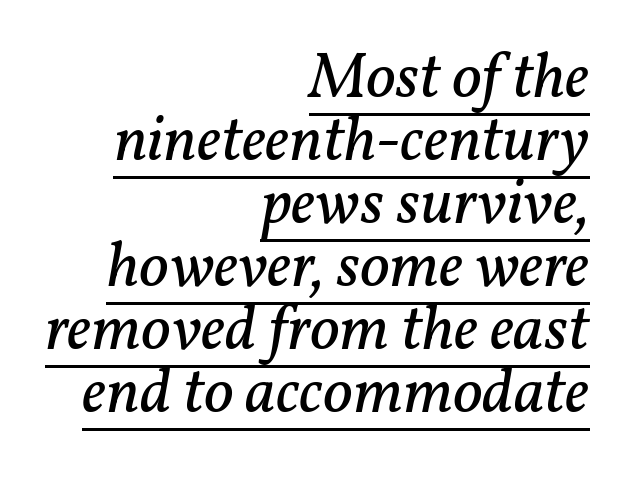
{"serif": "yes", "italic": "yes", "lean": "right", "slant_degrees": 11, "bold": "no", "weight": "regular", "width": "normal", "stroke_contrast": "low", "x_height": "medium", "monospaced": "no", "underline": "yes", "align": "right", "line_spacing": "tight", "line_spacing_ratio": 0.97, "letter_spacing": "normal", "letter_spacing_em": 0.0, "glyph_px": 65}
